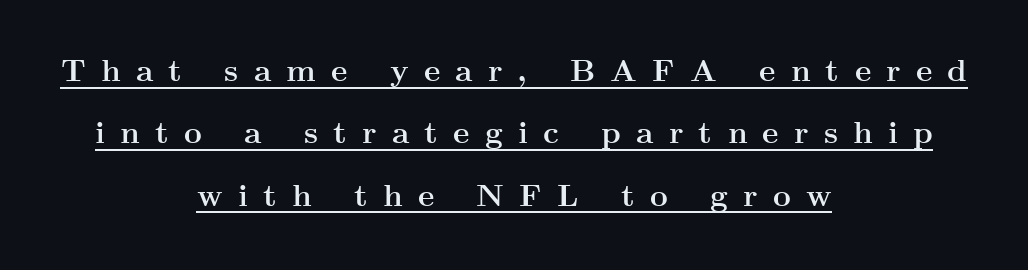
Leftover space on each line is divided equally before and after the words. You'd pick this weight for a headline — it's a proper bold. Underline: present. If you drew a line through each stem, it would be perfectly vertical. The face used here is proportionally spaced, like ordinary book or web type. Rows of type keep a wide berth in the vertical direction.
